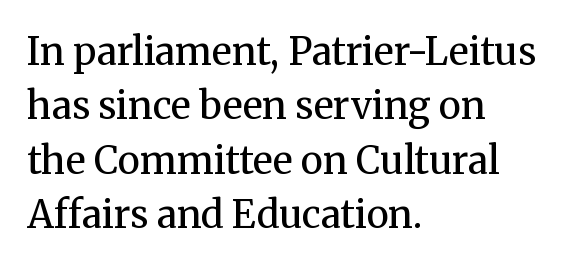
This is not heavy type; no bold has been used. In terms of posture, this sample is upright. The rendering uses natural spacing where letterforms have individual widths. A typesetter would call this zero additional tracking. The font family rendered here belongs to the serif group.
